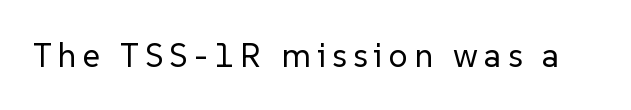
{"serif": "no", "italic": "no", "bold": "no", "weight": "regular", "width": "normal", "stroke_contrast": "low", "x_height": "medium", "monospaced": "no", "underline": "no", "glyph_px": 34}
